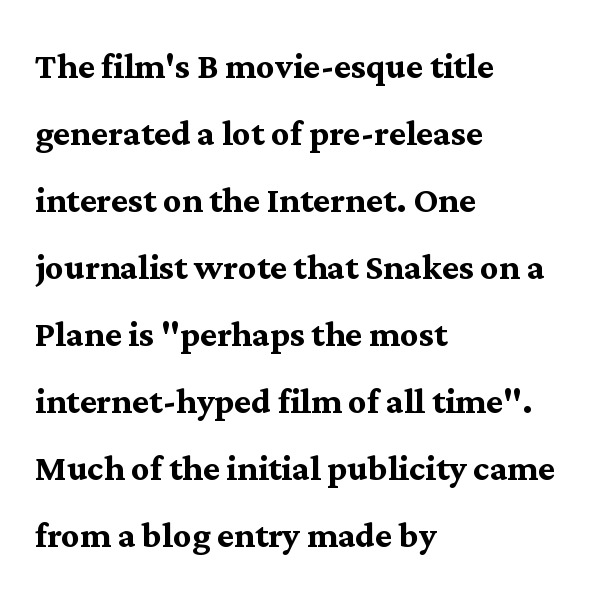
Designer's note — italics off, roman on. If you drew a ruler down the left edge, every line would touch it. The space between consecutive lines is moderate. Characters follow at the spacing the type designer built in. Typographic density is high because the face is bold. Note the varied advance widths — an 'i' is clearly narrower than an 'm'.
